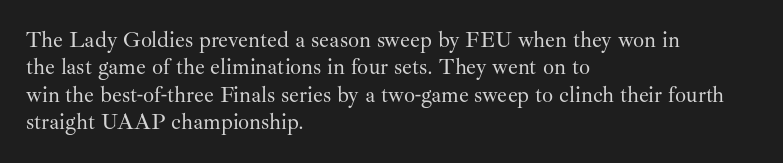
{"italic": "no", "bold": "no", "underline": "no", "align": "left", "line_spacing": "normal", "line_spacing_ratio": 1.25, "letter_spacing": "normal", "letter_spacing_em": 0.0, "glyph_px": 22}
